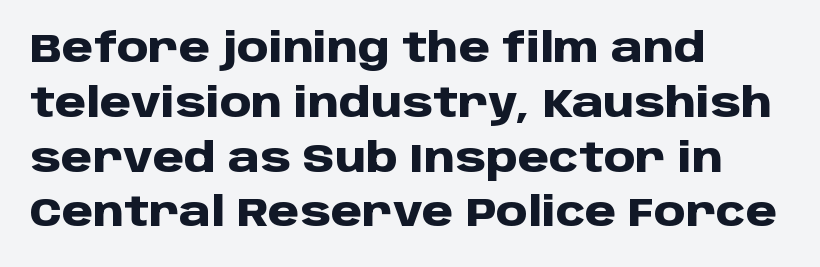
{"serif": "no", "italic": "no", "bold": "yes", "weight": "heavy", "width": "normal", "stroke_contrast": "low", "x_height": "large", "monospaced": "no", "underline": "no", "align": "left", "line_spacing": "normal", "line_spacing_ratio": 1.37, "letter_spacing": "normal", "letter_spacing_em": 0.0, "glyph_px": 40}
